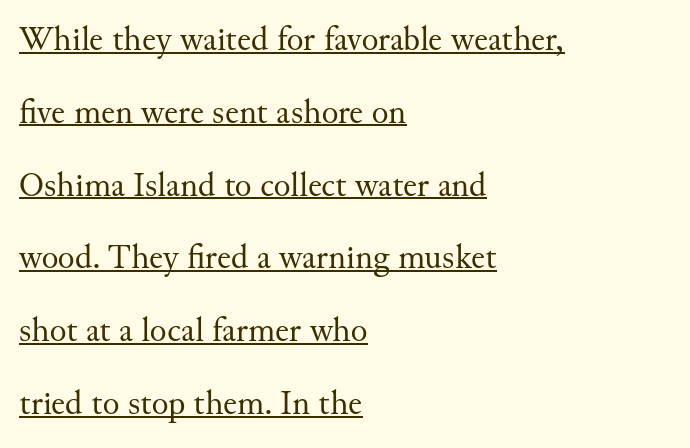
Q: Is the text bold? A: No.
Q: Is the text italic (slanted)? A: No, it is upright.
Q: Is the typeface a serif or a sans-serif typeface? A: Serif.
Q: Is the text underlined? A: Yes.
Q: How is the paragraph aligned? A: Left-aligned.
Q: Is the spacing between letters normal or unusually wide? A: Normal.
Q: Is the spacing between lines tight, normal or loose? A: Loose.
Q: Width (condensed, normal, or wide)? A: Normal.
Q: Stroke contrast? A: Medium.
Q: x-height? A: Small.
Q: Monospaced? A: No.
